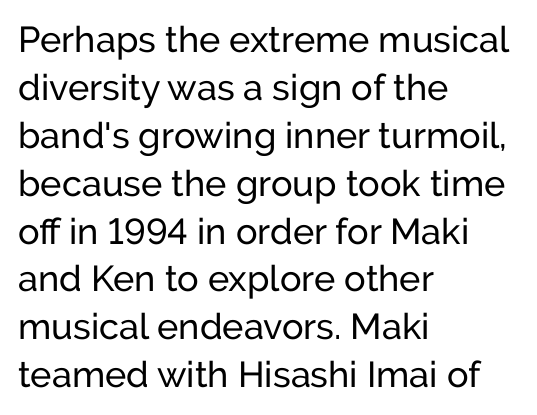
Just letters on the line, the space beneath them empty. This is roman type, the default non-slanted kind. Looks like regular typesetting: each glyph gets only the width it needs. Short note: letters normally spaced. This sample is left-justified, so line endings fall wherever the words run out. Vertical spacing — default.
